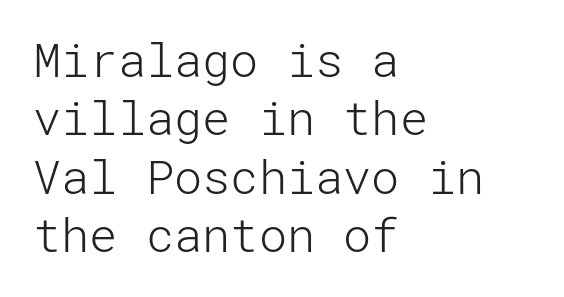
The image shows 47 px light sans-serif type, upright; set left-aligned, line spacing 1.24x, normal letter spacing, not underlined; low stroke contrast and a medium x-height.
